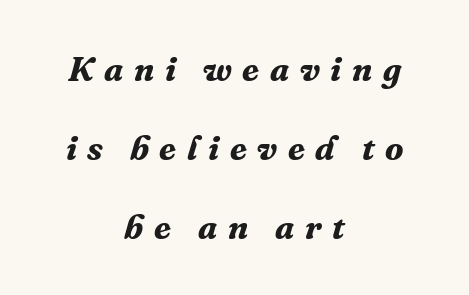
Q: Is the text bold? A: Yes.
Q: Is the text italic (slanted)? A: Yes, it leans right by about 16 degrees.
Q: Is the typeface a serif or a sans-serif typeface? A: Serif.
Q: Is the text underlined? A: No.
Q: How is the paragraph aligned? A: Centered.
Q: Is the spacing between letters normal or unusually wide? A: Unusually wide.
Q: Is the spacing between lines tight, normal or loose? A: Loose.
Q: Width (condensed, normal, or wide)? A: Normal.
Q: Stroke contrast? A: Medium.
Q: x-height? A: Medium.
Q: Monospaced? A: No.
